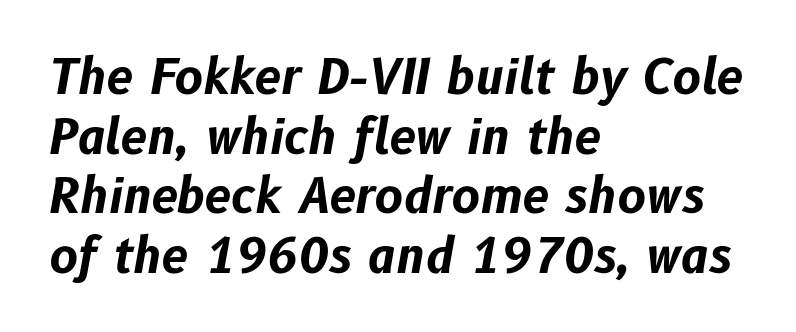
{"italic": "yes", "lean": "right", "slant_degrees": 10, "bold": "yes", "weight": "bold", "width": "normal", "stroke_contrast": "low", "x_height": "medium", "monospaced": "no", "underline": "no", "align": "left", "line_spacing_ratio": 1.24, "letter_spacing": "normal", "letter_spacing_em": 0.0, "glyph_px": 48}
